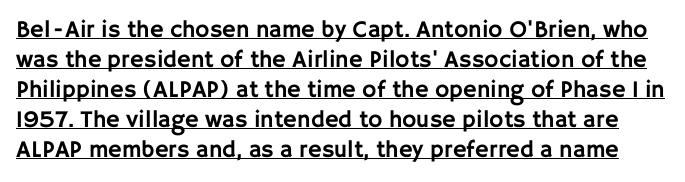
Q: Is the text italic (slanted)? A: No, it is upright.
Q: Is the text underlined? A: Yes.
Q: Is the spacing between letters normal or unusually wide? A: Normal.
Q: Is the spacing between lines tight, normal or loose? A: Normal.
